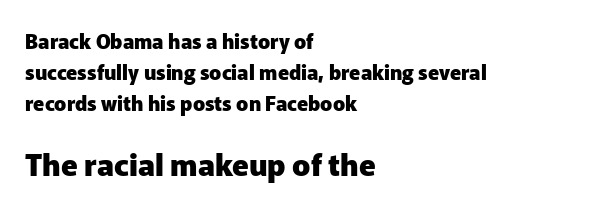
{"serif": "no", "italic": "no", "bold": "yes", "weight": "heavy", "width": "normal", "stroke_contrast": "low", "x_height": "medium", "monospaced": "no", "underline": "no", "align": "left", "line_spacing": "normal", "line_spacing_ratio": 1.54, "letter_spacing": "normal", "letter_spacing_em": 0.0, "larger_block": "second", "size_ratio": 1.5, "glyph_px": 30}
